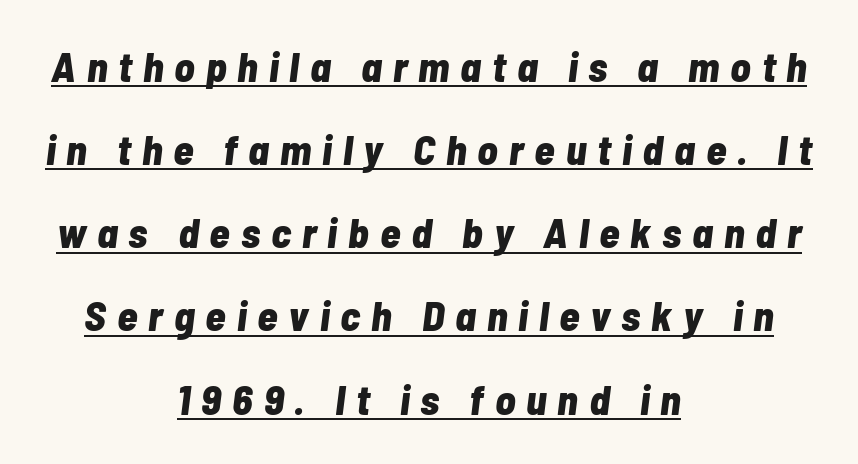
Is this a fixed-width face? No — the glyphs have proportional, varying widths. These lines stand farther apart than default settings would place them. Glyph-to-glyph distance is far greater than everyday printed text. Decoration check: the copy is underlined.
